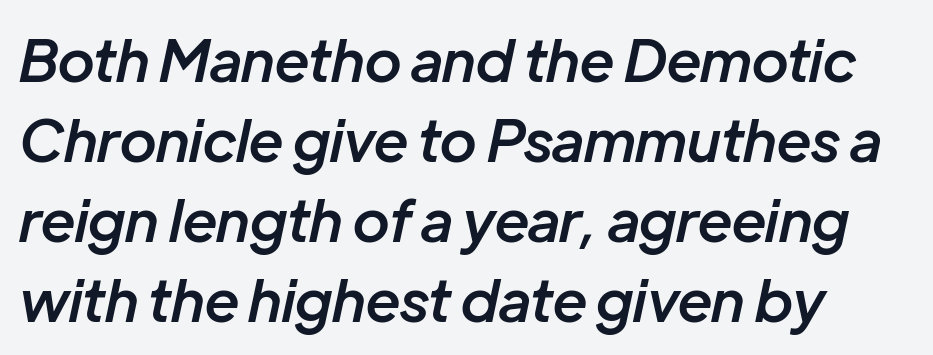
The image shows 58 px semibold type, italic (leaning right); set normal line spacing (1.38x), normal letter spacing, not underlined; low stroke contrast and a medium x-height.
